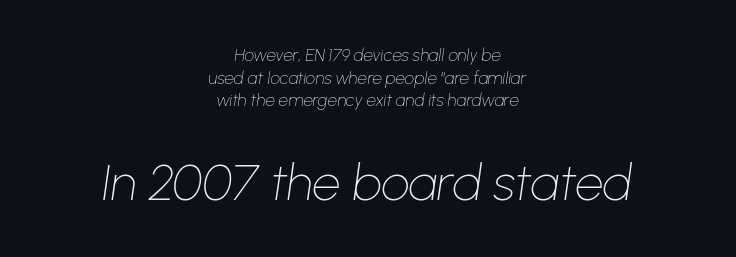
{"italic": "yes", "lean": "right", "slant_degrees": 8, "bold": "no", "weight": "thin", "width": "normal", "stroke_contrast": "low", "x_height": "medium", "monospaced": "no", "underline": "no", "align": "center", "line_spacing": "normal", "line_spacing_ratio": 1.33, "letter_spacing": "normal", "letter_spacing_em": 0.0, "larger_block": "second", "size_ratio": 2.94, "glyph_px": 50}
